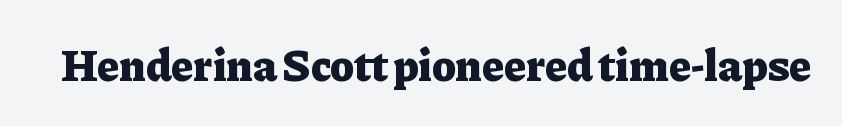
Q: Is the text bold? A: Yes.
Q: Is the text italic (slanted)? A: No, it is upright.
Q: Is the typeface a serif or a sans-serif typeface? A: Serif.
Q: Is the text underlined? A: No.
Q: Is the spacing between letters normal or unusually wide? A: Normal.
Q: Width (condensed, normal, or wide)? A: Normal.
Q: Stroke contrast? A: Low.
Q: x-height? A: Medium.
Q: Monospaced? A: No.
